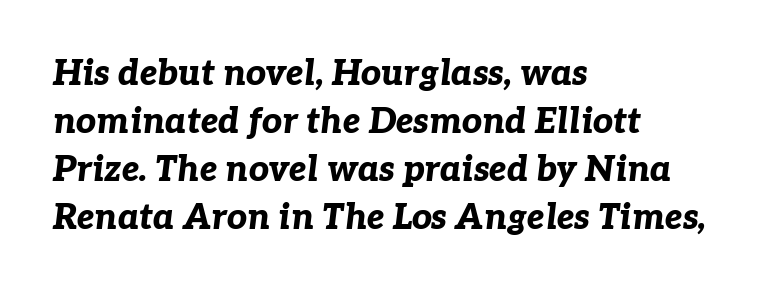
The image shows 35 px bold type, italic (leaning right); set left-aligned, normal line spacing (1.37x), normal letter spacing, not underlined; low stroke contrast and a medium x-height.
